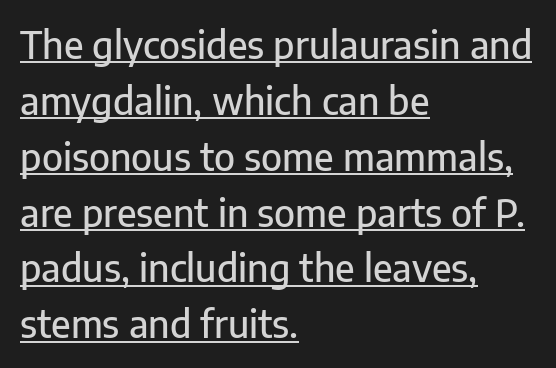
The image shows 37 px sans-serif type, upright; set left-aligned, normal line spacing (1.51x), normal letter spacing, underlined; low stroke contrast and a medium x-height.
